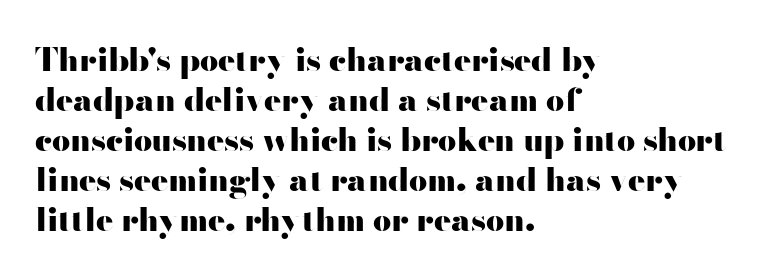
{"serif": "no", "italic": "no", "bold": "yes", "weight": "heavy", "width": "wide", "stroke_contrast": "high", "x_height": "small", "monospaced": "no", "underline": "no", "align": "left", "line_spacing": "normal", "line_spacing_ratio": 1.25, "letter_spacing": "normal", "letter_spacing_em": 0.0, "glyph_px": 32}
